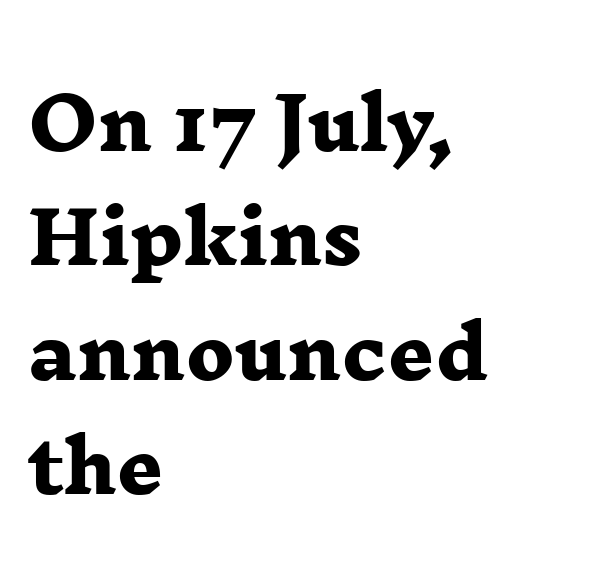
The image shows 72 px heavy, wide serif type; set left-aligned, normal line spacing (1.59x), normal letter spacing, not underlined; low stroke contrast and a medium x-height.
